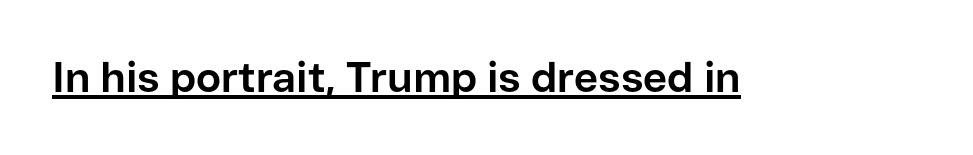
{"serif": "no", "italic": "no", "bold": "yes", "weight": "bold", "width": "normal", "stroke_contrast": "low", "x_height": "medium", "monospaced": "no", "underline": "yes", "letter_spacing": "normal", "letter_spacing_em": 0.0, "glyph_px": 42}
